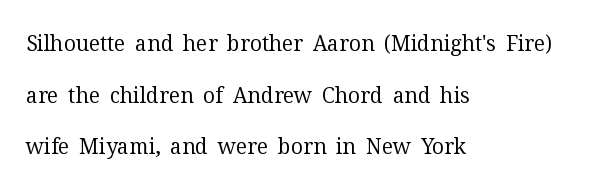
{"italic": "no", "bold": "no", "underline": "no", "align": "left", "line_spacing": "loose", "line_spacing_ratio": 2.46, "letter_spacing": "normal", "letter_spacing_em": 0.0, "glyph_px": 21}
